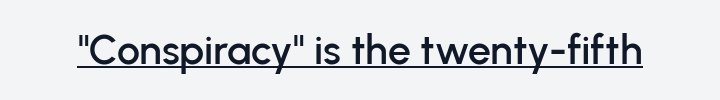
{"serif": "no", "italic": "no", "width": "normal", "stroke_contrast": "low", "x_height": "medium", "monospaced": "no", "underline": "yes", "letter_spacing": "normal", "letter_spacing_em": 0.0, "glyph_px": 41}
